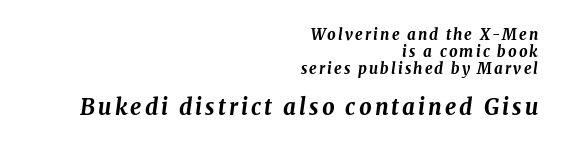
The image shows 22 px bold type, italic (leaning right); set right-aligned, tight line spacing (1.13x), not underlined; the second (bottom) block is 1.47x larger.
